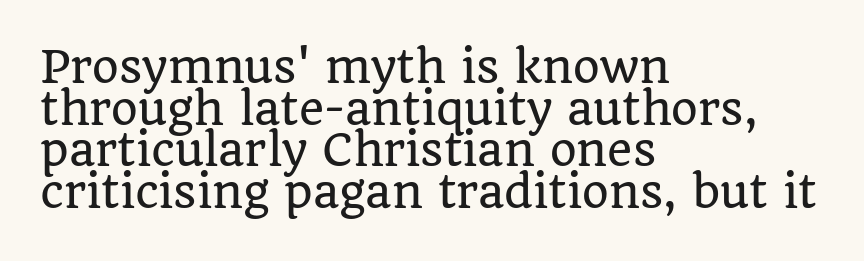
{"serif": "yes", "italic": "no", "width": "normal", "stroke_contrast": "low", "x_height": "large", "monospaced": "no", "underline": "no", "align": "left", "line_spacing": "tight", "line_spacing_ratio": 0.97, "letter_spacing": "normal", "letter_spacing_em": 0.0, "glyph_px": 43}
